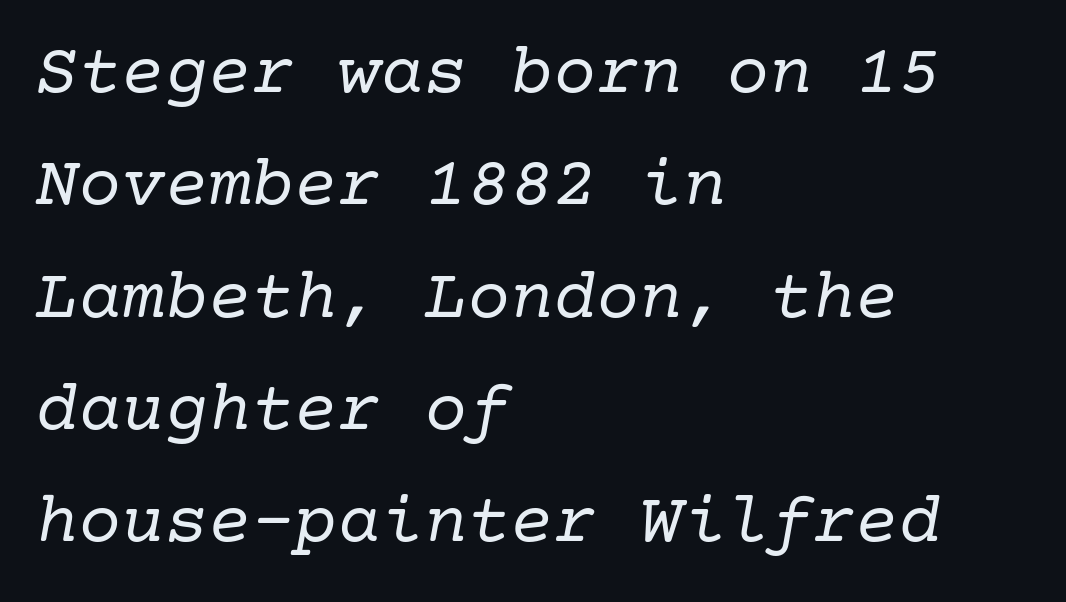
The image shows 72 px regular-weight serif type, italic (leaning right); set left-aligned, normal line spacing (1.56x), normal letter spacing, not underlined; low stroke contrast and a medium x-height.
